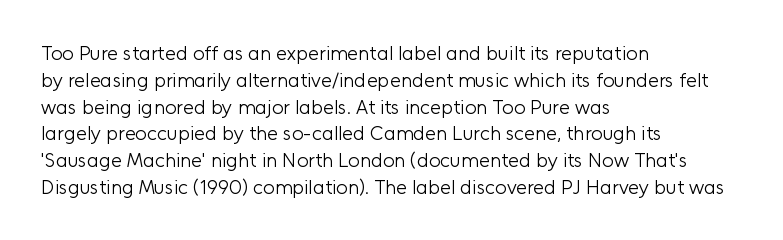
{"italic": "no", "bold": "no", "underline": "no", "align": "left", "line_spacing": "normal", "line_spacing_ratio": 1.34, "letter_spacing": "normal", "letter_spacing_em": 0.0, "glyph_px": 20}
